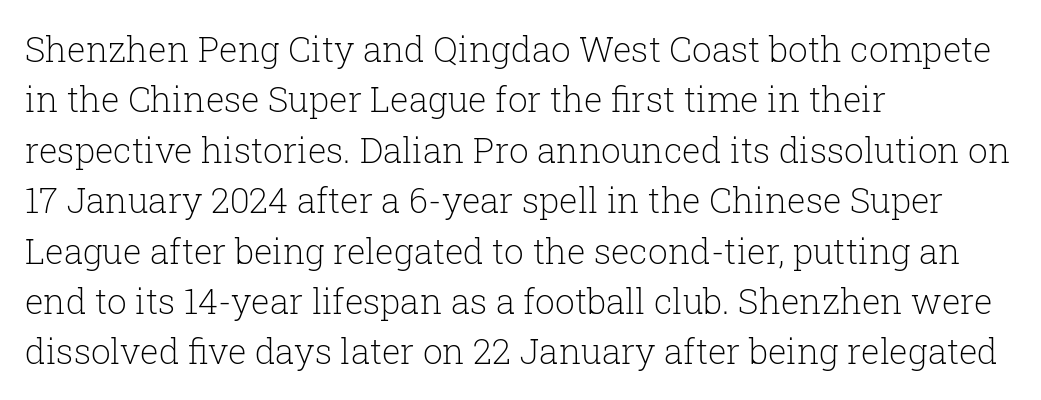
The image shows 35 px light serif type, upright; set left-aligned, normal line spacing (1.44x), normal letter spacing, not underlined; low stroke contrast and a medium x-height.
